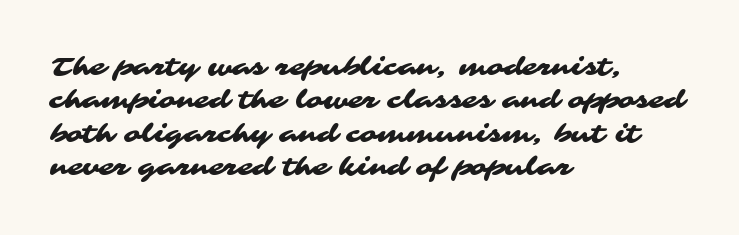
The image shows 25 px text type; set left-aligned, normal line spacing (1.34x), normal letter spacing, not underlined.
